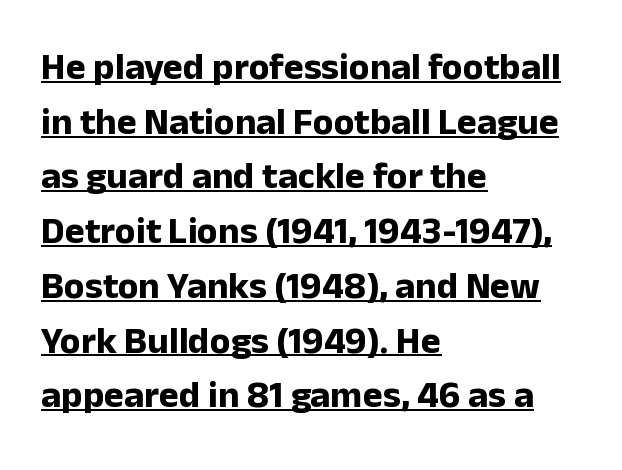
Has an underline been added? It has. The letters advance in unequal steps, a hallmark of proportional type. If you measured baseline to baseline, you'd find a middling distance. The rag falls on the right side of this text block.
